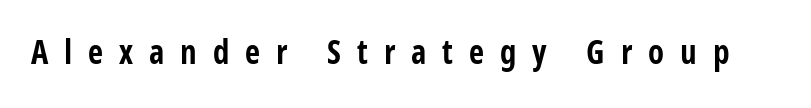
The image shows 33 px bold, condensed sans-serif type, upright; set unusually wide letter spacing (+0.48 em), not underlined; low stroke contrast and a large x-height.
